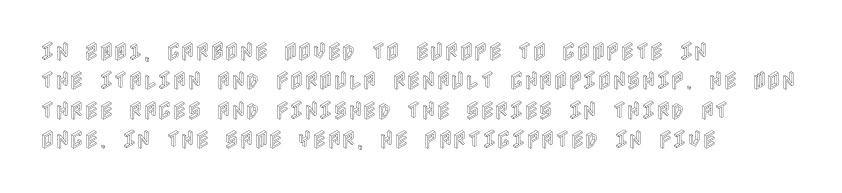
Q: Is the text italic (slanted)? A: No, it is upright.
Q: Is the text underlined? A: No.
Q: How is the paragraph aligned? A: Left-aligned.
Q: Is the spacing between letters normal or unusually wide? A: Normal.
Q: Is the spacing between lines tight, normal or loose? A: Normal.
